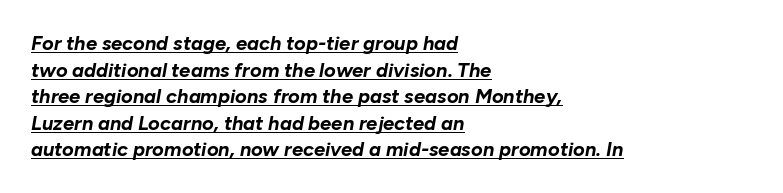
The letterforms sit shoulder to shoulder at normal distance. Vertically, the passage feels balanced, rows spaced as you'd expect. Its strokes are broad and dark, the hallmark of bold type. An italicized treatment has been applied to the whole sample.
